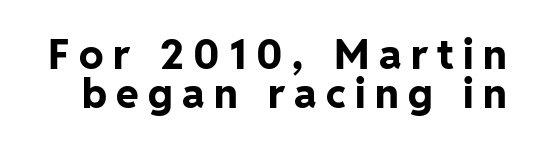
Q: Is the text bold? A: Yes.
Q: Is the text italic (slanted)? A: No, it is upright.
Q: Is the typeface a serif or a sans-serif typeface? A: Sans-serif.
Q: Is the text underlined? A: No.
Q: Is the spacing between letters normal or unusually wide? A: Unusually wide.
Q: Is the spacing between lines tight, normal or loose? A: Tight.
Q: Width (condensed, normal, or wide)? A: Normal.
Q: Stroke contrast? A: Low.
Q: x-height? A: Medium.
Q: Monospaced? A: No.
